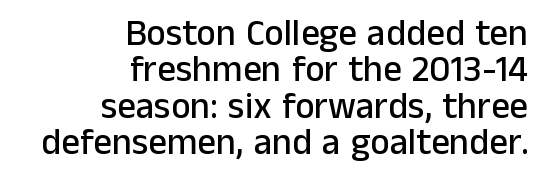
{"serif": "no", "italic": "no", "width": "normal", "stroke_contrast": "low", "x_height": "medium", "monospaced": "no", "underline": "no", "align": "right", "line_spacing": "tight", "line_spacing_ratio": 0.98, "letter_spacing": "normal", "letter_spacing_em": 0.0, "glyph_px": 37}
